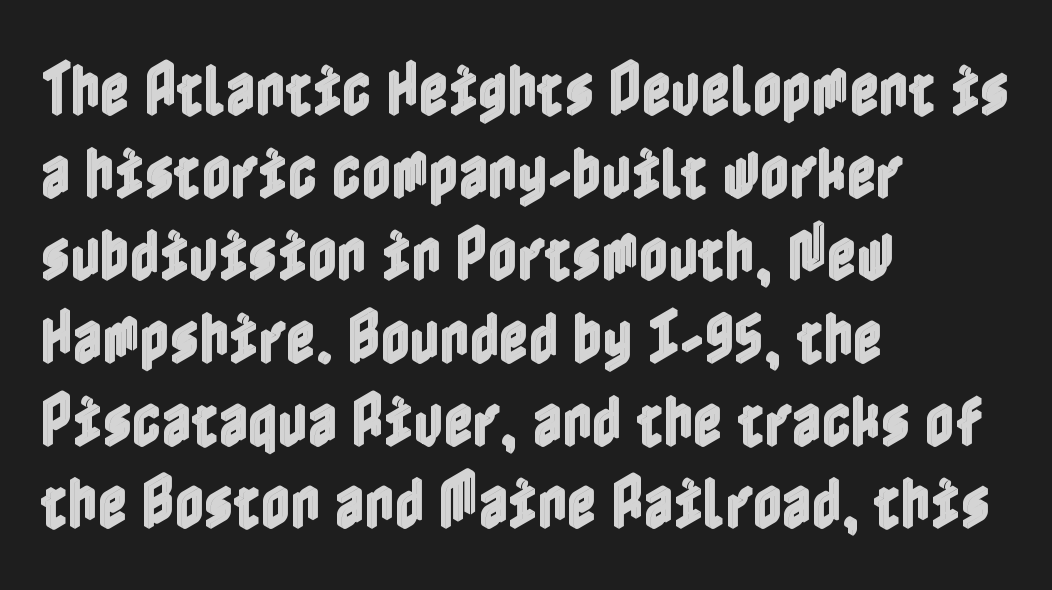
{"italic": "no", "width": "condensed", "x_height": "medium", "underline": "no", "align": "left", "line_spacing": "normal", "line_spacing_ratio": 1.45, "letter_spacing": "normal", "letter_spacing_em": 0.0, "glyph_px": 57}
